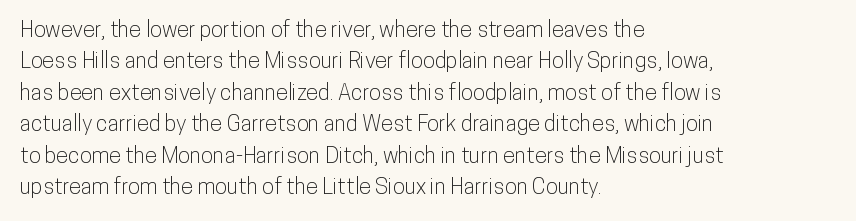
{"italic": "no", "underline": "no", "align": "left", "line_spacing": "normal", "line_spacing_ratio": 1.43, "letter_spacing": "normal", "letter_spacing_em": 0.0, "glyph_px": 22}
